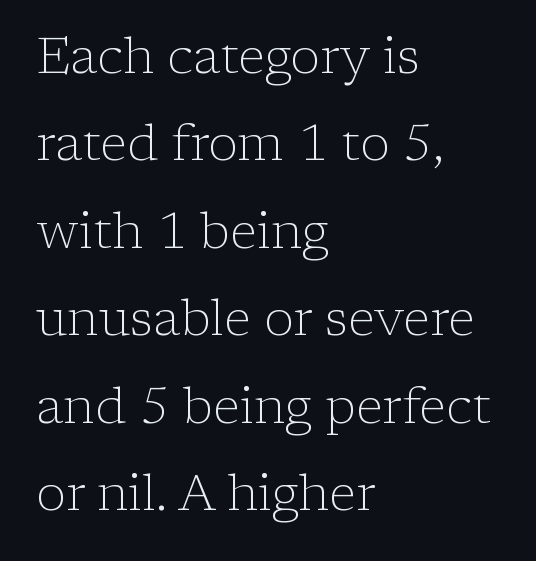
The tracking reads as untouched default to a designer's eye. Vertical stems look standard width or narrower in stroke. The letters advance in unequal steps, a hallmark of proportional type. A typesetter would label this face a serif.
